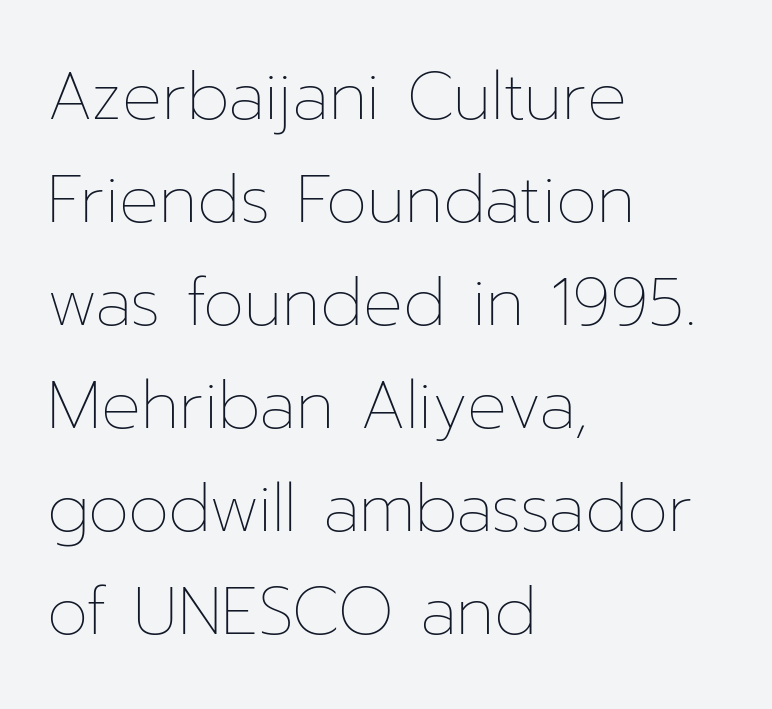
Q: Is the text bold? A: No.
Q: Is the text italic (slanted)? A: No, it is upright.
Q: Is the text underlined? A: No.
Q: How is the paragraph aligned? A: Left-aligned.
Q: Is the spacing between letters normal or unusually wide? A: Normal.
Q: Is the spacing between lines tight, normal or loose? A: Normal.
Q: Width (condensed, normal, or wide)? A: Normal.
Q: Stroke contrast? A: Low.
Q: x-height? A: Medium.
Q: Monospaced? A: No.
